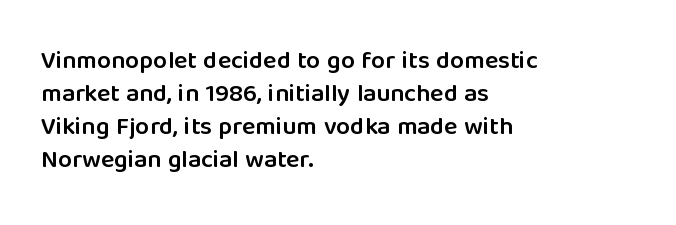
The image shows 25 px text type, upright; set left-aligned, normal line spacing (1.32x), normal letter spacing, not underlined.
